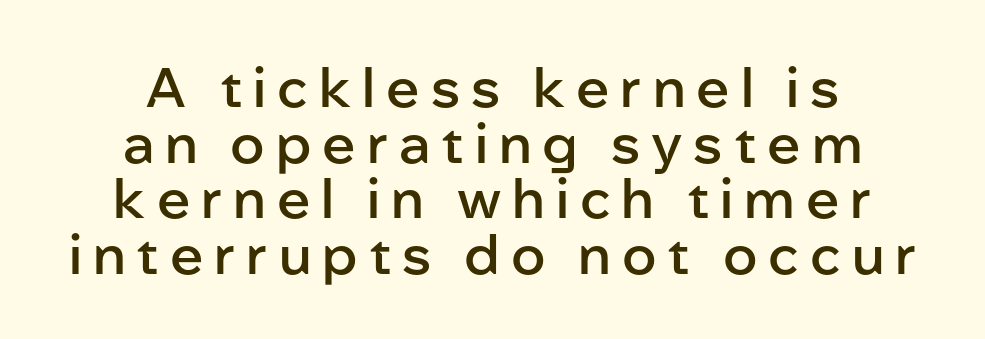
{"serif": "no", "italic": "no", "bold": "semi", "weight": "semibold", "width": "normal", "stroke_contrast": "low", "x_height": "medium", "monospaced": "no", "underline": "no", "align": "center", "line_spacing": "tight", "line_spacing_ratio": 1.01, "letter_spacing": "wide", "letter_spacing_em": 0.2, "glyph_px": 55}
